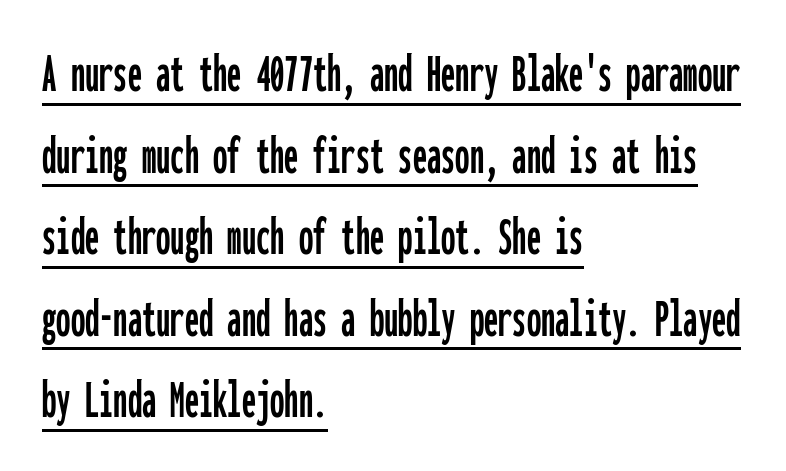
The image shows 57 px condensed sans-serif type, upright, monospaced; set left-aligned, normal line spacing (1.43x), normal letter spacing, underlined; low stroke contrast and a medium x-height.
